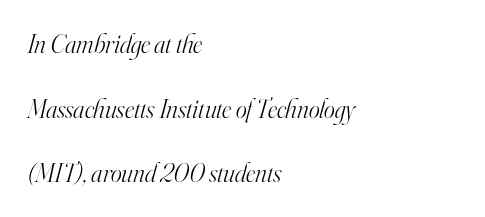
Typeset ragged right — the left edge is the straight one. This is not heavy type; no bold has been used. This sample uses plain, unmodified letter spacing. Lines of text with bare space underneath. This sample trades compactness for vertical openness between lines. Tall strokes in this sample are angled rather than plumb.
